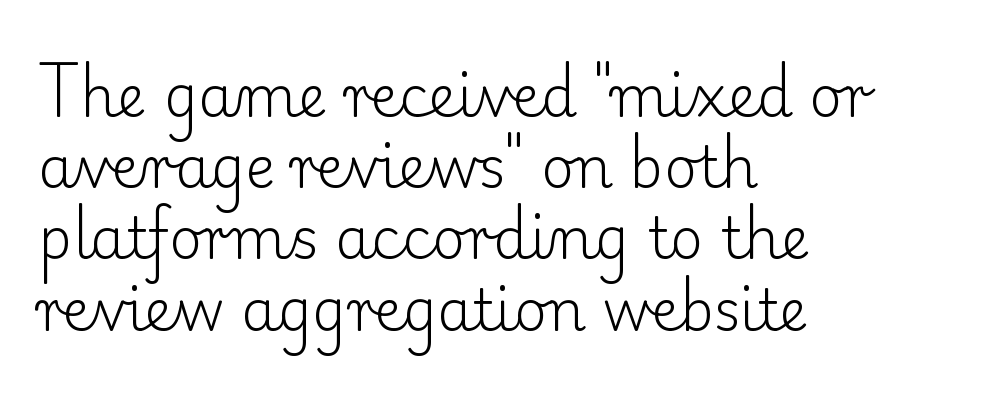
No extra ink here — the face is not bold. Casual observation: everything's shoved over to the left. The typography opts for an upright posture over an oblique one.
